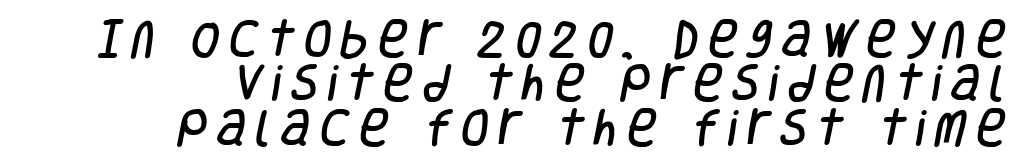
Each row of text sits above clean, open space. Look at the bottom of the vertical strokes: they stop flat, with no serifs. The block of text is dense from top to bottom, with scant space between rows. Layout note: lines flush right. Think of a printed novel: that variable character pitch is what you see here. Does extra space separate the letters? Yes, quite a lot of it.
